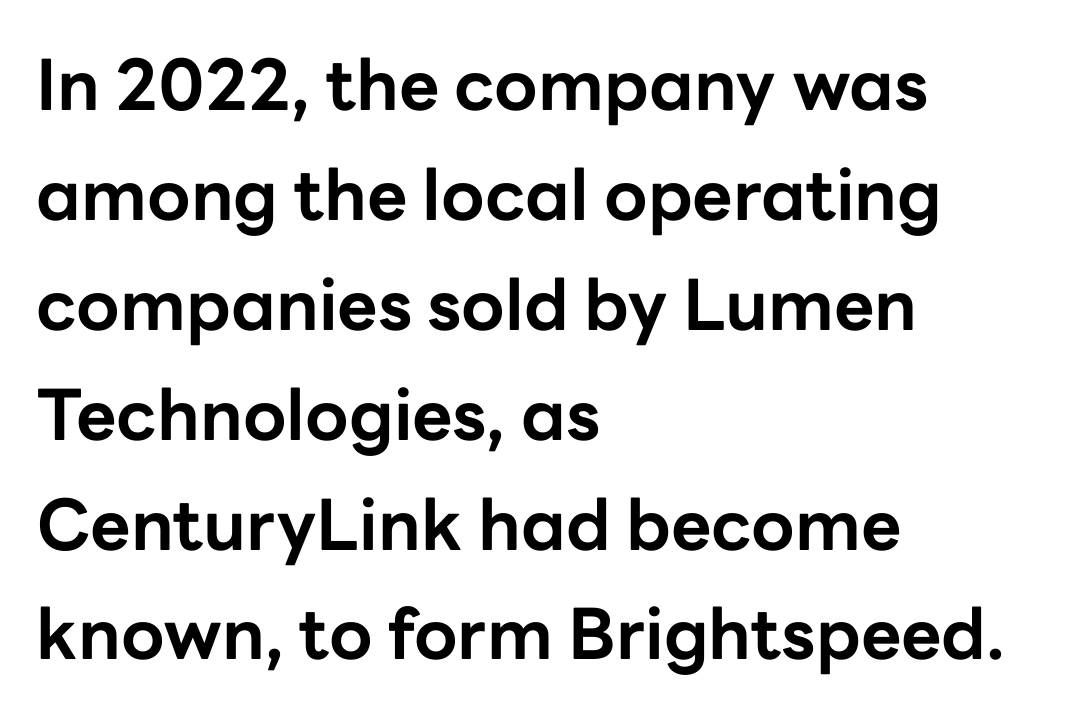
Short note: letters normally spaced. The letters carry no serifs — their stems end cleanly without finishing strokes. Does the lettering tilt? It doesn't — this is upright. Looks like regular typesetting: each glyph gets only the width it needs. The rendering uses a moderate line-height, typical for paragraphs. Typesetter's note: full bold, strokes at maximum text heaviness.
